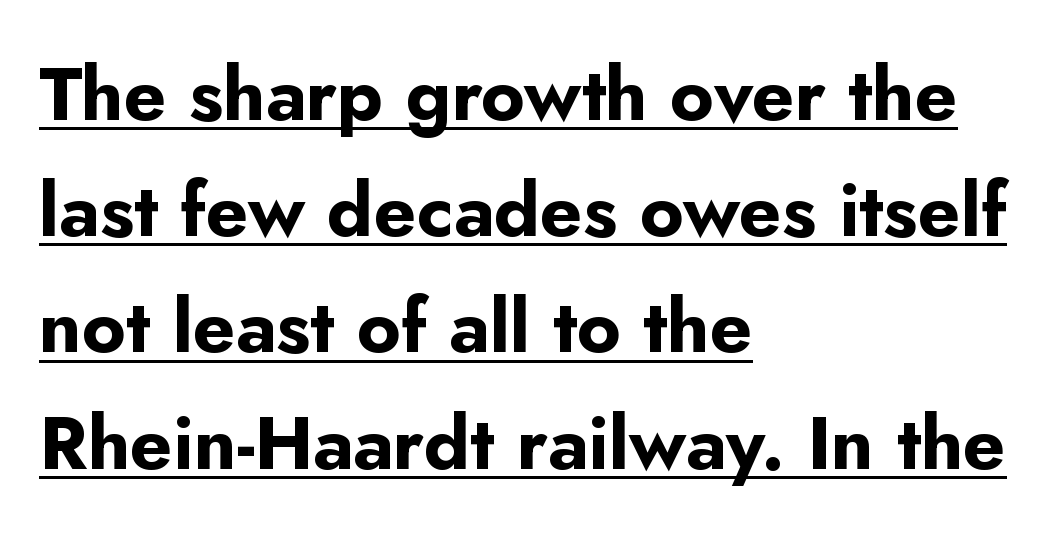
{"serif": "no", "italic": "no", "bold": "yes", "weight": "bold", "width": "normal", "stroke_contrast": "low", "x_height": "small", "monospaced": "no", "underline": "yes", "align": "left", "line_spacing": "normal", "line_spacing_ratio": 1.55, "letter_spacing": "normal", "letter_spacing_em": 0.0, "glyph_px": 75}
